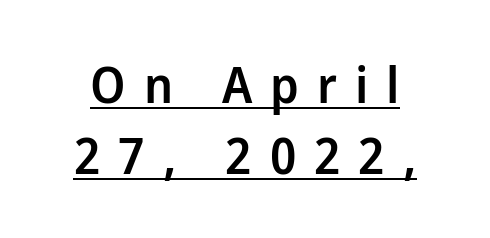
Q: Is the text bold? A: Semi-bold.
Q: Is the text italic (slanted)? A: No, it is upright.
Q: Is the typeface a serif or a sans-serif typeface? A: Sans-serif.
Q: Is the text underlined? A: Yes.
Q: Is the spacing between letters normal or unusually wide? A: Unusually wide.
Q: Is the spacing between lines tight, normal or loose? A: Normal.
Q: Width (condensed, normal, or wide)? A: Normal.
Q: Stroke contrast? A: Low.
Q: x-height? A: Medium.
Q: Monospaced? A: No.
